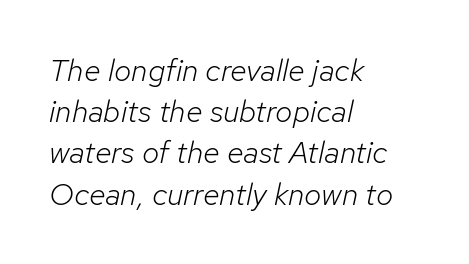
When letters slant like this, we call the style italic. A quiet, ordinary-to-light weight characterises the typeface. This sample is left-justified, so line endings fall wherever the words run out. This sample uses plain, unmodified letter spacing. Each letter keeps its own natural width here, so spacing adapts to shape.
